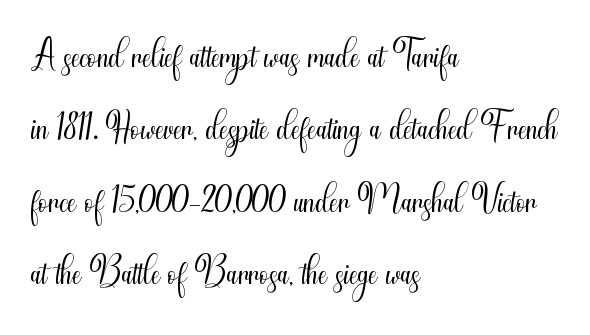
A sans-serif font was chosen for this passage. No extra tracking has been applied to these lines. A typesetter would call this proportional, since set widths differ per character. Caption: multi-line text, flush left, ragged right. The face looks like a standard text weight, possibly lighter.
